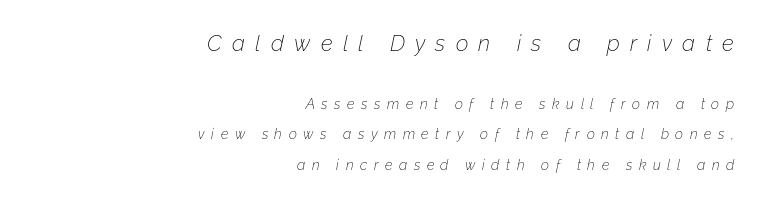
These lines are set flush right with a ragged left edge. Note: larger setting up top, smaller setting below. Nothing heavy about these letters — not bold at all. Substantial extra tracking has been applied to these lines. Every character sits at an angle, as italics do.
